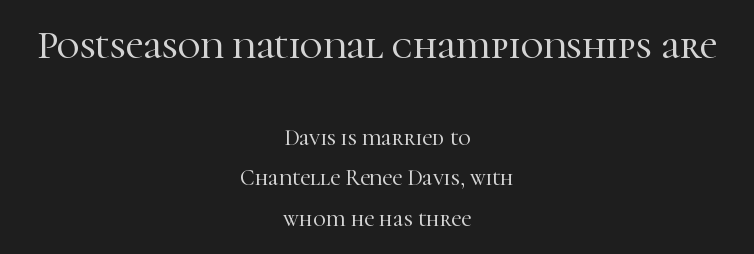
This sample is center-justified, so both line endings float freely. A typesetter would call this proportional, since set widths differ per character. This rendering features lettering with no underline. Characters remain perfectly vertical along every line. This is serif lettering, the kind often seen in printed books.
